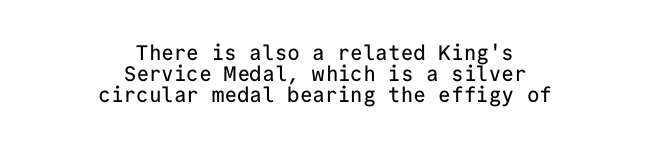
{"italic": "no", "underline": "no", "align": "center", "line_spacing": "tight", "line_spacing_ratio": 0.99, "letter_spacing": "normal", "letter_spacing_em": 0.0, "glyph_px": 21}
